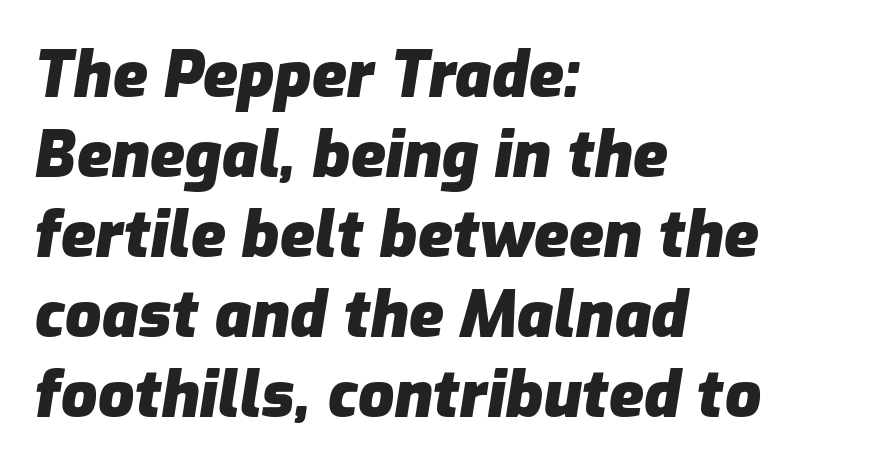
The image shows 64 px heavy type, italic (leaning right); set left-aligned, normal line spacing (1.25x), normal letter spacing, not underlined; low stroke contrast and a medium x-height.
